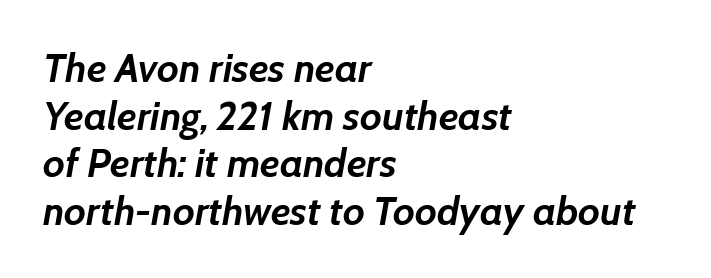
Underlining? Definitely not there. The passage is arranged the way most books set body copy — flush left. Chunky letters — that's bold for sure. Looks like regular typesetting: each glyph gets only the width it needs. Tracking value appears to be zero — textbook default spacing.
